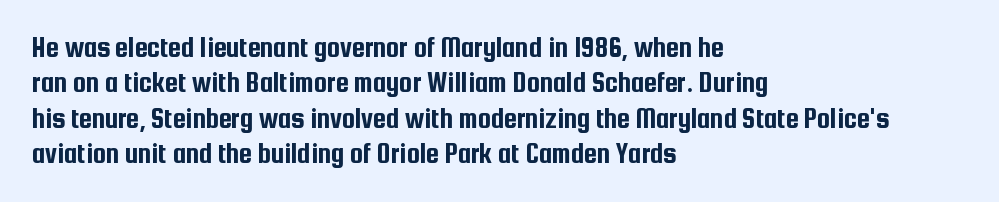
{"serif": "no", "italic": "no", "width": "condensed", "stroke_contrast": "low", "x_height": "medium", "monospaced": "no", "underline": "no", "align": "left", "line_spacing_ratio": 1.22, "letter_spacing": "normal", "letter_spacing_em": 0.0, "glyph_px": 29}
